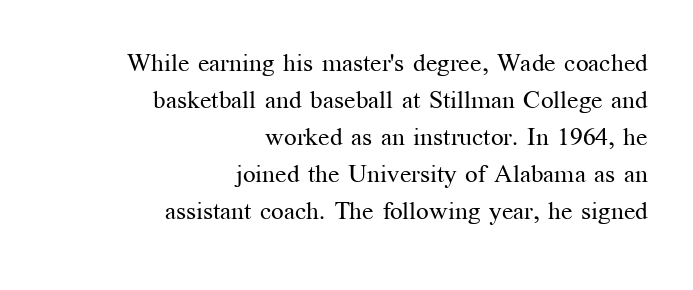
Q: Is the text bold? A: No.
Q: Is the text italic (slanted)? A: No, it is upright.
Q: Is the text underlined? A: No.
Q: How is the paragraph aligned? A: Right-aligned.
Q: Is the spacing between letters normal or unusually wide? A: Normal.
Q: Is the spacing between lines tight, normal or loose? A: Normal.
